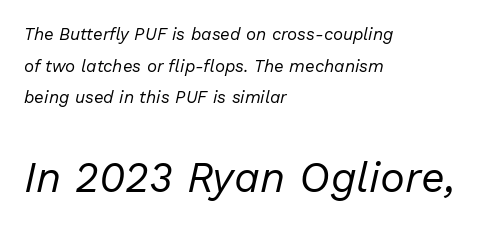
The image shows 42 px regular-weight type, italic (leaning right); set left-aligned, line spacing 1.86x, normal letter spacing, not underlined; the second (bottom) block is 2.47x larger; low stroke contrast and a medium x-height.
